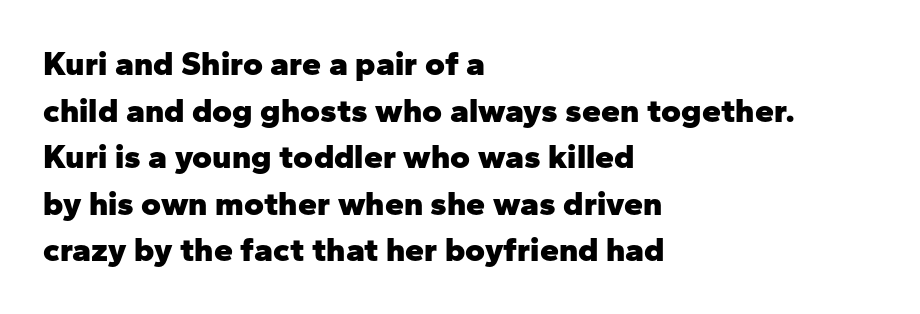
The image shows 34 px heavy sans-serif type, upright; set left-aligned, normal line spacing (1.37x), normal letter spacing, not underlined; low stroke contrast and a medium x-height.
